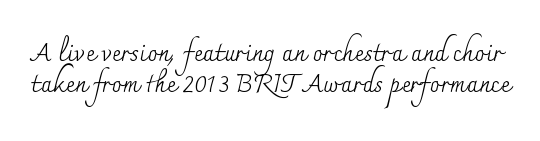
{"bold": "no", "underline": "no", "line_spacing_ratio": 1.24, "letter_spacing": "normal", "letter_spacing_em": 0.0, "glyph_px": 25}
